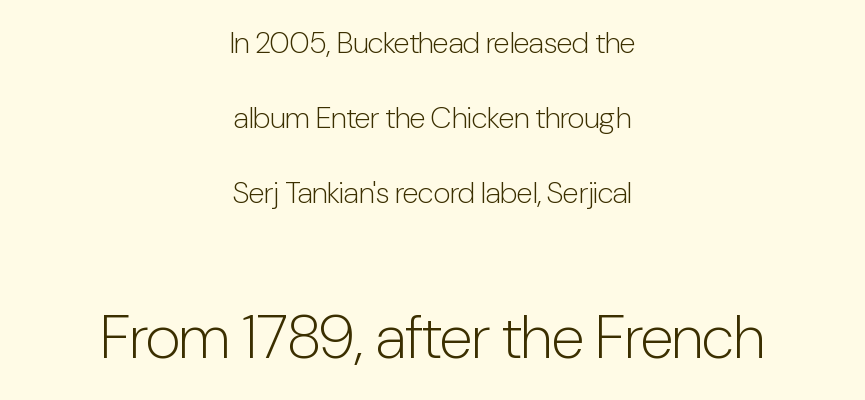
{"serif": "no", "italic": "no", "bold": "no", "weight": "light", "width": "condensed", "stroke_contrast": "low", "x_height": "medium", "monospaced": "no", "underline": "no", "align": "center", "line_spacing": "loose", "line_spacing_ratio": 2.5, "letter_spacing": "normal", "letter_spacing_em": 0.0, "larger_block": "second", "size_ratio": 2.03, "glyph_px": 61}
